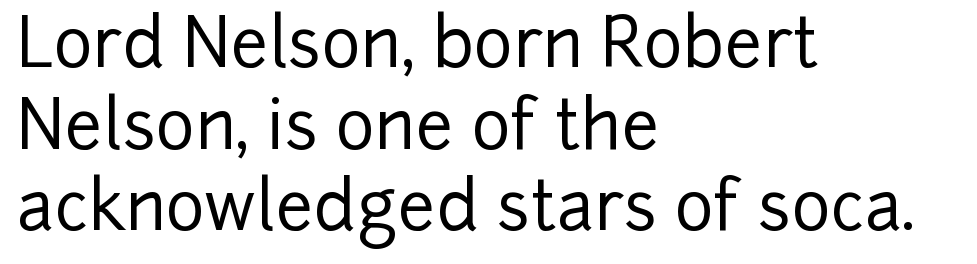
Each line starts at the same left margin while the right side varies. Short note: letters normally spaced. Vertical strokes here are truly vertical. Varying glyph widths throughout — classic text-font behaviour. Underline: absent.
